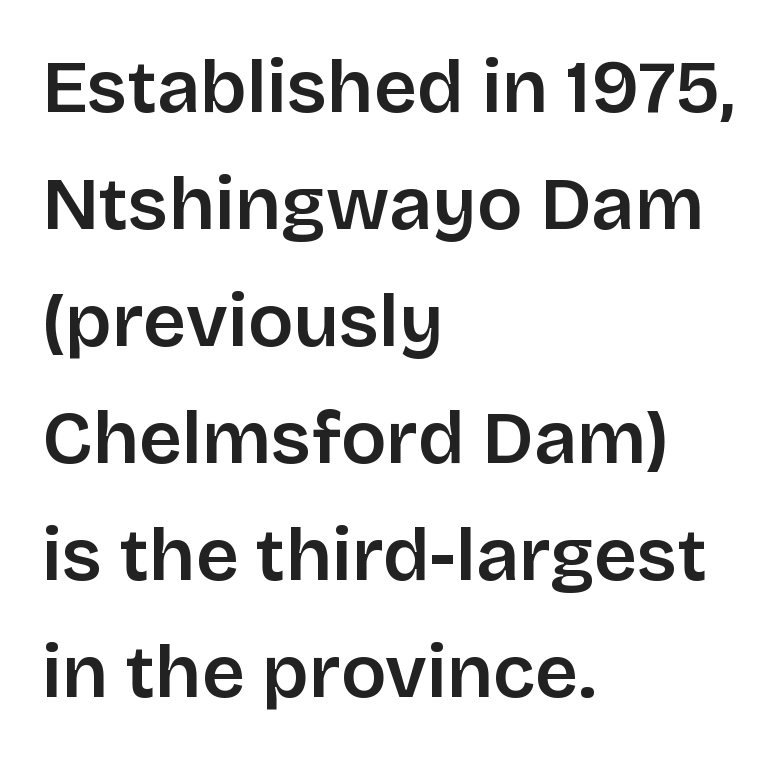
The image shows 75 px semibold sans-serif type, upright; set left-aligned, normal line spacing (1.56x), normal letter spacing, not underlined; low stroke contrast and a large x-height.
